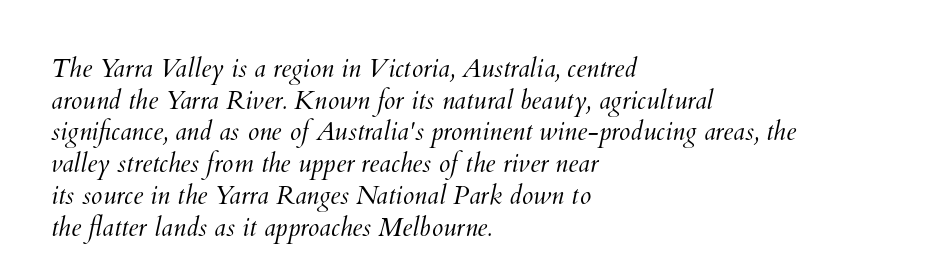
The horizontal fit of the characters is conventional and even. Any mark beneath the type? The region is blank. The passage shown is not bold in any degree. The text block is weighted toward the left margin, trailing off unevenly rightward.
